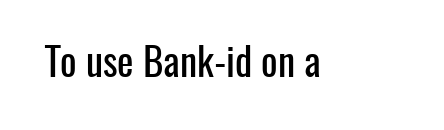
Q: Is the text italic (slanted)? A: No, it is upright.
Q: Is the typeface a serif or a sans-serif typeface? A: Sans-serif.
Q: Is the text underlined? A: No.
Q: Is the spacing between letters normal or unusually wide? A: Normal.
Q: Width (condensed, normal, or wide)? A: Condensed.
Q: Stroke contrast? A: Low.
Q: x-height? A: Medium.
Q: Monospaced? A: No.
